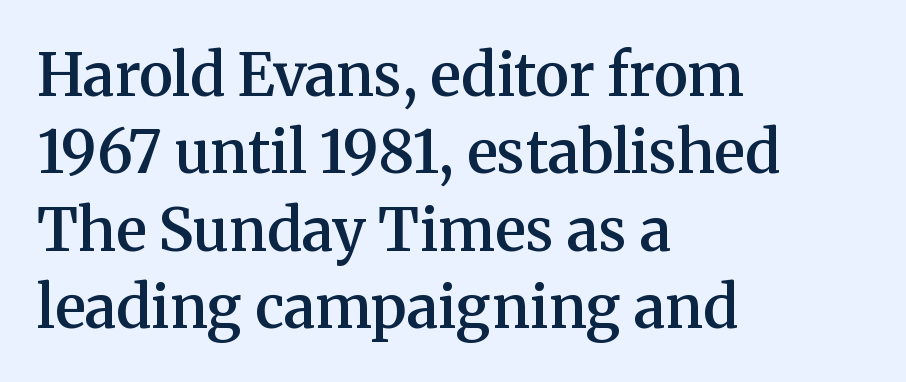
The image shows 59 px semibold serif type, upright; set left-aligned, normal line spacing (1.31x), normal letter spacing, not underlined; medium stroke contrast and a medium x-height.
